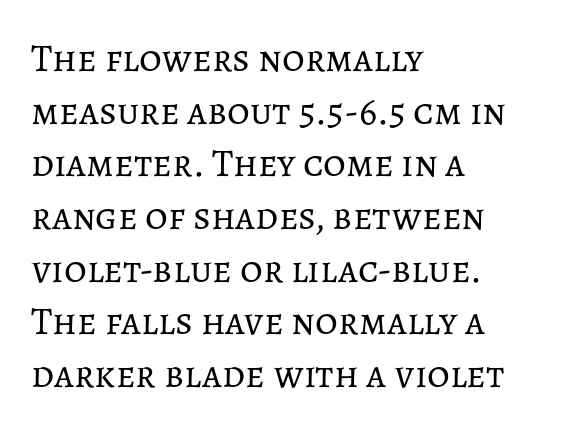
The image shows 39 px regular-weight type, upright; set left-aligned, normal line spacing (1.35x), normal letter spacing, not underlined; low stroke contrast and a medium x-height.
